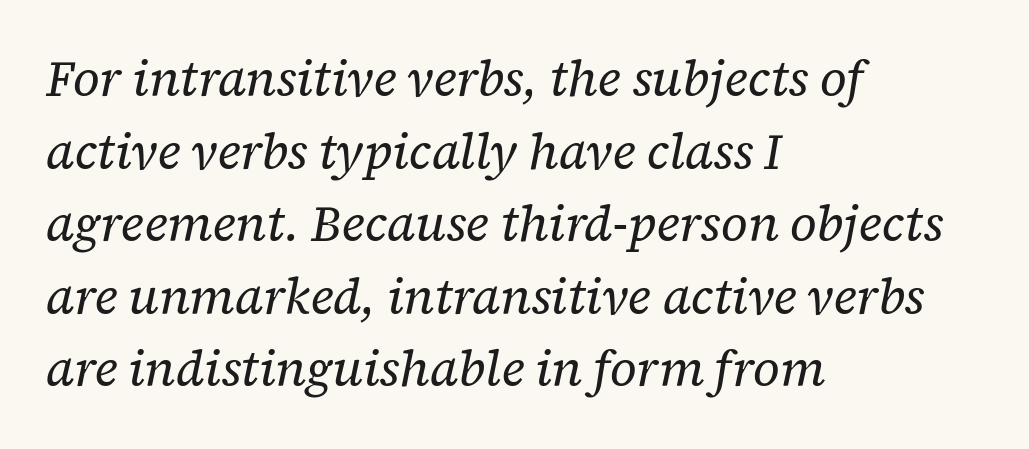
The image shows 49 px regular-weight serif type, italic (leaning right); set left-aligned, normal line spacing (1.48x), normal letter spacing, not underlined; low stroke contrast and a medium x-height.
